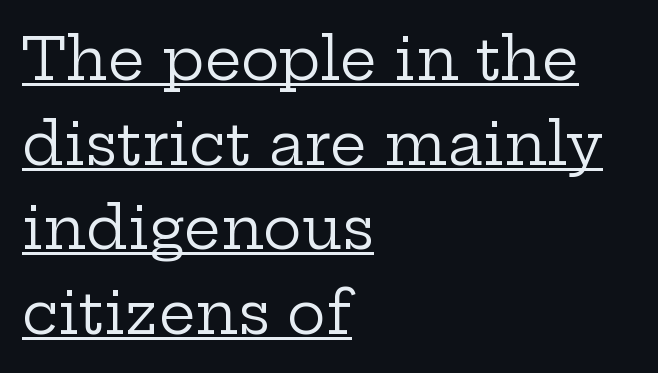
The image shows 58 px regular-weight, wide serif type, upright; set left-aligned, normal line spacing (1.46x), normal letter spacing, underlined; low stroke contrast and a medium x-height.
